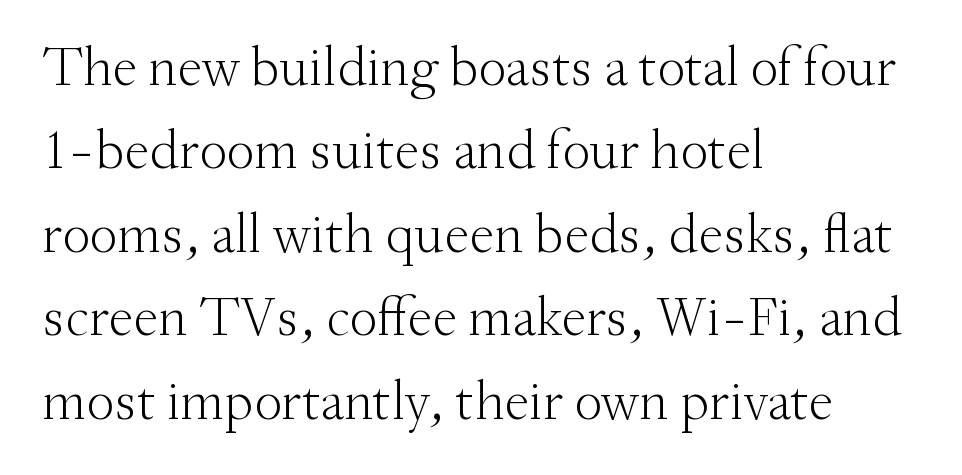
The image shows 56 px light serif type, upright; set left-aligned, normal line spacing (1.49x), normal letter spacing, not underlined; medium stroke contrast and a small x-height.
